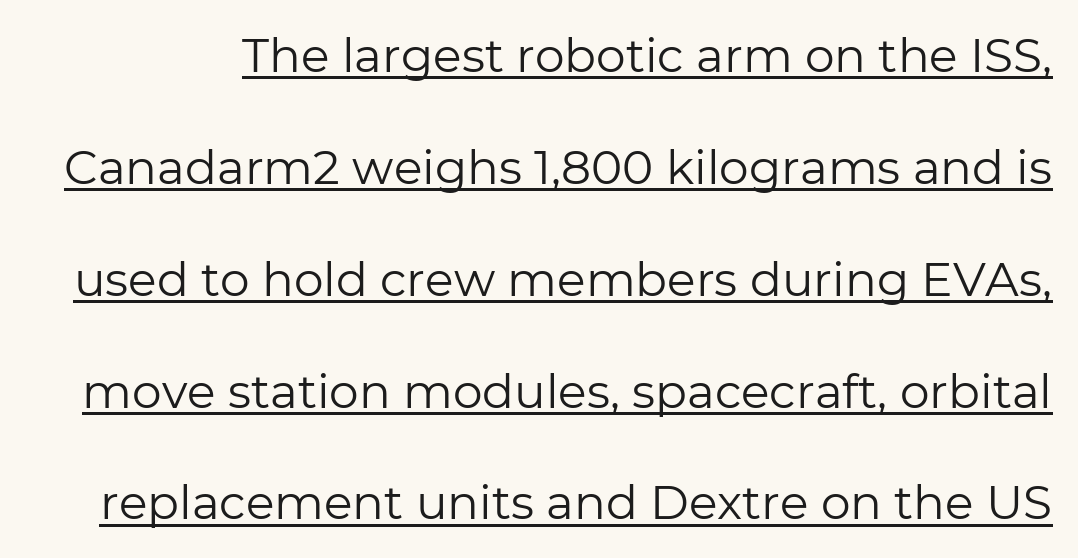
{"serif": "no", "italic": "no", "bold": "no", "weight": "regular", "width": "normal", "stroke_contrast": "low", "x_height": "medium", "monospaced": "no", "underline": "yes", "line_spacing": "loose", "line_spacing_ratio": 2.38, "letter_spacing": "normal", "letter_spacing_em": 0.0, "glyph_px": 47}
